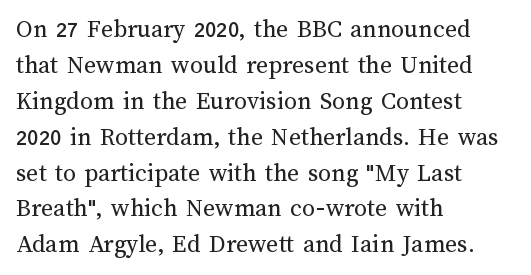
Q: Is the text bold? A: No.
Q: Is the text italic (slanted)? A: No, it is upright.
Q: Is the text underlined? A: No.
Q: How is the paragraph aligned? A: Left-aligned.
Q: Is the spacing between letters normal or unusually wide? A: Normal.
Q: Is the spacing between lines tight, normal or loose? A: Normal.
